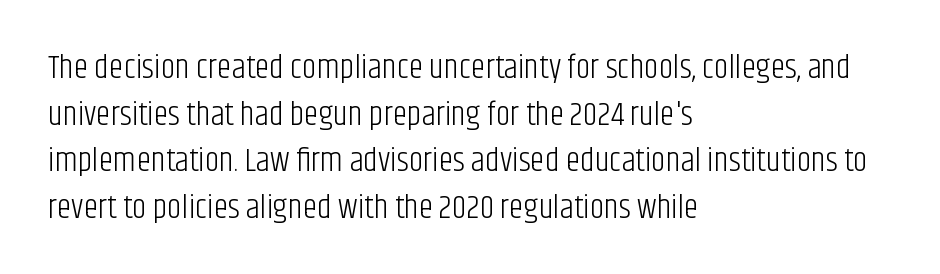
Q: Is the text bold? A: No.
Q: Is the text italic (slanted)? A: No, it is upright.
Q: Is the typeface a serif or a sans-serif typeface? A: Sans-serif.
Q: Is the text underlined? A: No.
Q: How is the paragraph aligned? A: Left-aligned.
Q: Is the spacing between letters normal or unusually wide? A: Normal.
Q: Is the spacing between lines tight, normal or loose? A: Normal.
Q: Width (condensed, normal, or wide)? A: Condensed.
Q: Stroke contrast? A: Low.
Q: x-height? A: Large.
Q: Monospaced? A: No.
